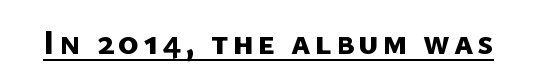
{"serif": "no", "bold": "yes", "weight": "bold", "width": "normal", "stroke_contrast": "low", "x_height": "medium", "monospaced": "no", "underline": "yes", "glyph_px": 35}
